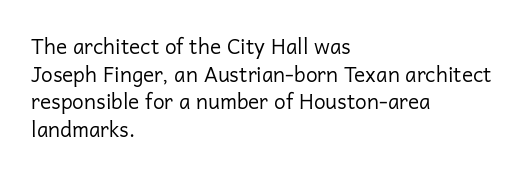
The image shows 21 px text type, upright; set left-aligned, normal line spacing (1.32x), normal letter spacing, not underlined.
